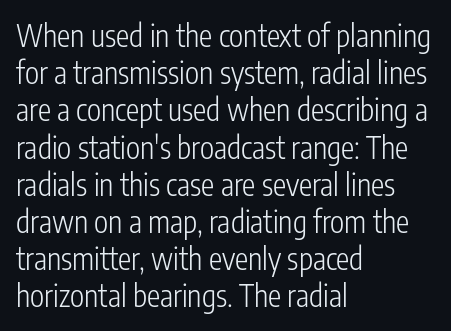
{"serif": "no", "italic": "no", "bold": "no", "weight": "light", "width": "condensed", "stroke_contrast": "low", "x_height": "medium", "monospaced": "no", "underline": "no", "align": "left", "line_spacing_ratio": 1.24, "letter_spacing": "normal", "letter_spacing_em": 0.0, "glyph_px": 30}
